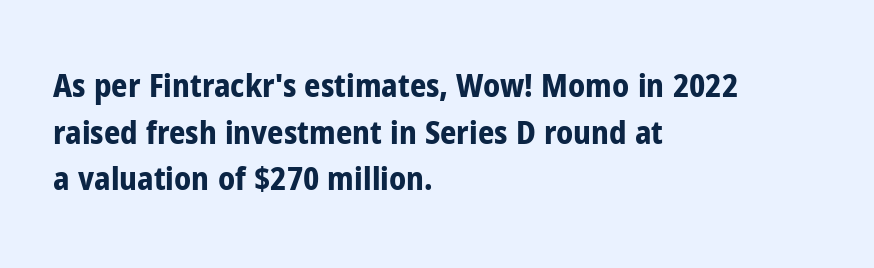
Posture: upright roman. Leading: standard. Characters follow at the spacing the type designer built in. The sample has been set heavy, in full bold. Lines of text with bare space underneath. This sample is left-justified, so line endings fall wherever the words run out.
